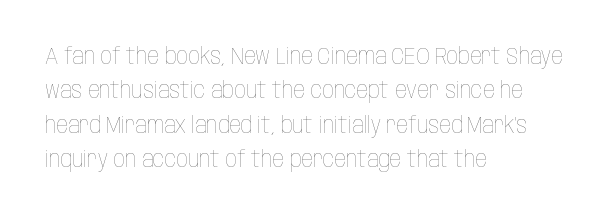
Q: Is the text bold? A: No.
Q: Is the text italic (slanted)? A: No, it is upright.
Q: Is the text underlined? A: No.
Q: How is the paragraph aligned? A: Left-aligned.
Q: Is the spacing between letters normal or unusually wide? A: Normal.
Q: Is the spacing between lines tight, normal or loose? A: Normal.
